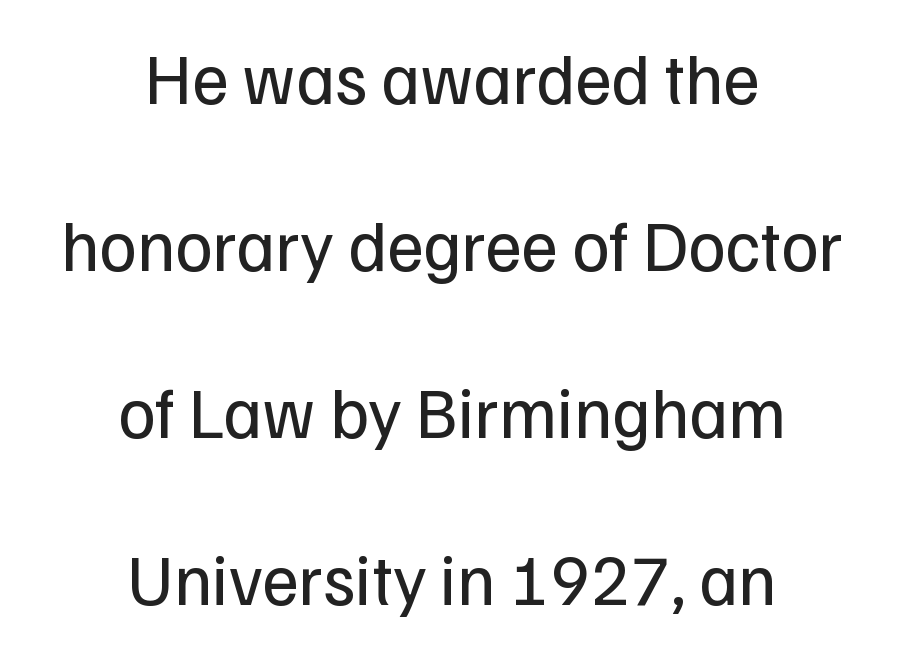
The specimen reads as upright at a glance. Neither beginnings nor endings align; midpoints do. Decoration check: the copy has no underline. The rendering uses natural spacing where letterforms have individual widths. Stroke thickness stays within the range of a standard reading face or lighter. The tracking reads as untouched default to a designer's eye.
